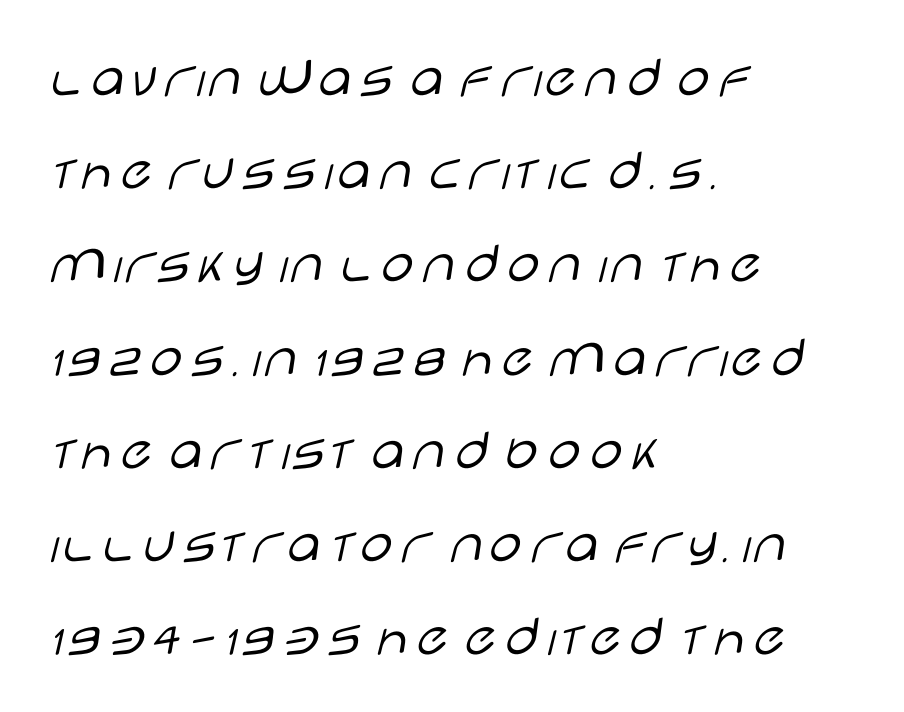
{"serif": "no", "bold": "no", "weight": "light", "width": "wide", "stroke_contrast": "low", "x_height": "large", "monospaced": "no", "underline": "no", "align": "left", "line_spacing": "normal", "line_spacing_ratio": 1.58, "letter_spacing": "normal", "letter_spacing_em": 0.0, "glyph_px": 59}
